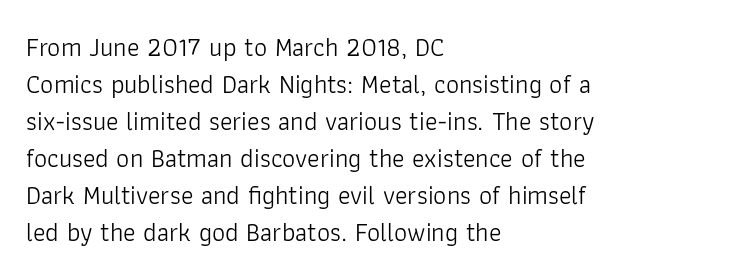
The image shows 26 px text type, upright; set left-aligned, normal line spacing (1.42x), normal letter spacing, not underlined.
